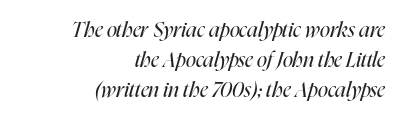
{"italic": "yes", "lean": "right", "slant_degrees": 16, "bold": "no", "underline": "no", "align": "right", "line_spacing": "normal", "line_spacing_ratio": 1.42, "letter_spacing": "normal", "letter_spacing_em": 0.0, "glyph_px": 21}
